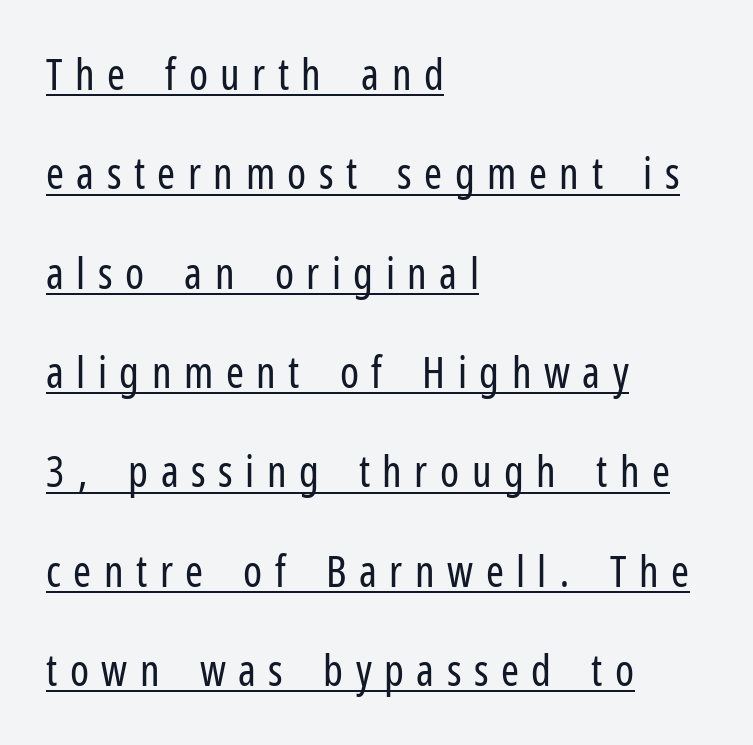
{"serif": "no", "italic": "no", "bold": "no", "weight": "regular", "width": "condensed", "stroke_contrast": "low", "x_height": "medium", "monospaced": "no", "underline": "yes", "align": "left", "line_spacing": "loose", "line_spacing_ratio": 2.31, "letter_spacing": "wide", "letter_spacing_em": 0.29, "glyph_px": 43}
